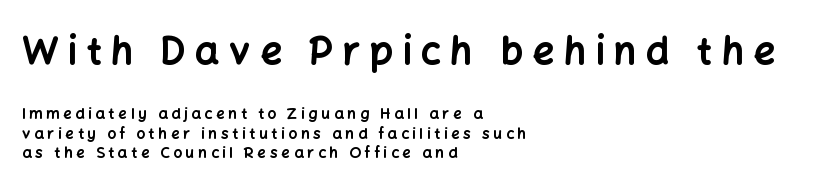
{"serif": "no", "italic": "no", "bold": "yes", "weight": "bold", "width": "normal", "stroke_contrast": "low", "x_height": "medium", "monospaced": "no", "underline": "no", "align": "left", "line_spacing": "normal", "line_spacing_ratio": 1.29, "letter_spacing": "wide", "letter_spacing_em": 0.25, "larger_block": "first", "size_ratio": 2.53, "glyph_px": 38}
